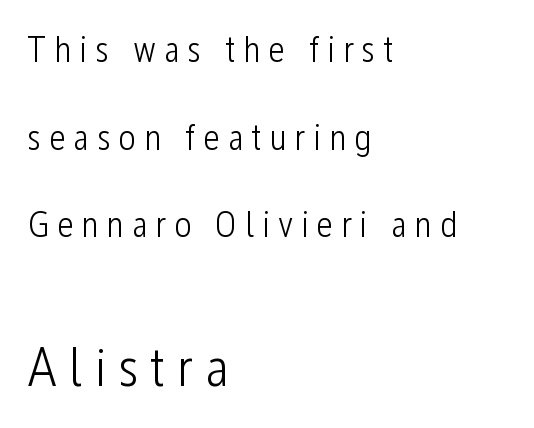
The image shows 55 px light, condensed sans-serif type, upright; set left-aligned, loose line spacing (2.37x), unusually wide letter spacing (+0.21 em), not underlined; the second (bottom) block is 1.49x larger; low stroke contrast and a medium x-height.
